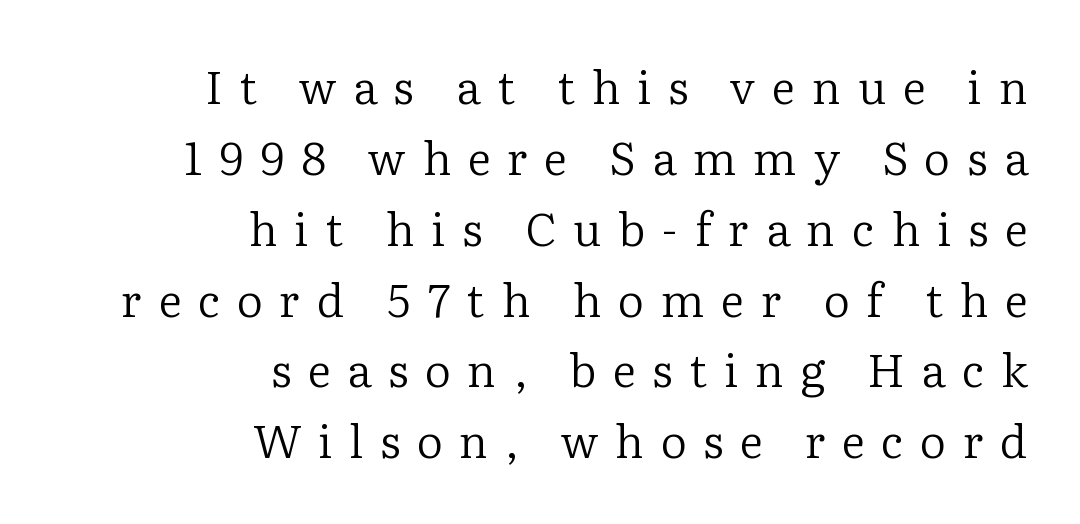
These glyphs show unthickened strokes, regular width or finer. The passage shown is typeset with a serif family. The face used here is rendered with a markedly widened letterfit. Horizontal alignment here is rightward, an uncommon choice for prose.
